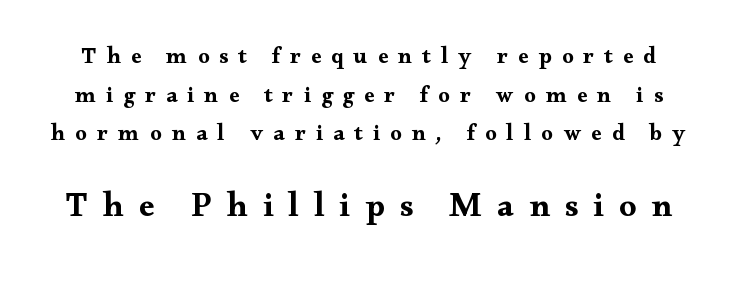
{"serif": "yes", "italic": "no", "bold": "yes", "weight": "bold", "width": "wide", "stroke_contrast": "medium", "x_height": "small", "monospaced": "no", "underline": "no", "line_spacing": "normal", "line_spacing_ratio": 1.68, "letter_spacing": "wide", "letter_spacing_em": 0.44, "larger_block": "second", "size_ratio": 1.48, "glyph_px": 34}
